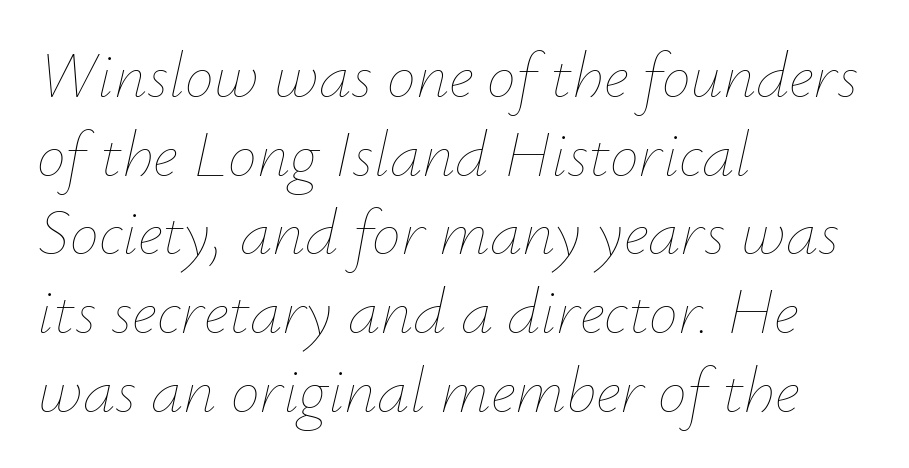
{"italic": "yes", "lean": "right", "slant_degrees": 12, "bold": "no", "weight": "thin", "width": "normal", "stroke_contrast": "low", "x_height": "small", "monospaced": "no", "underline": "no", "align": "left", "line_spacing_ratio": 1.21, "letter_spacing": "normal", "letter_spacing_em": 0.0, "glyph_px": 65}
